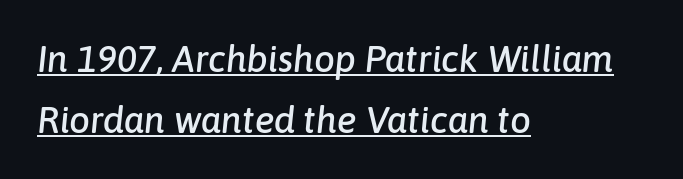
Q: Is the text italic (slanted)? A: Yes, it leans right by about 6 degrees.
Q: Is the text underlined? A: Yes.
Q: How is the paragraph aligned? A: Left-aligned.
Q: Is the spacing between letters normal or unusually wide? A: Normal.
Q: Is the spacing between lines tight, normal or loose? A: Normal.
Q: Width (condensed, normal, or wide)? A: Normal.
Q: Stroke contrast? A: Low.
Q: x-height? A: Medium.
Q: Monospaced? A: No.
